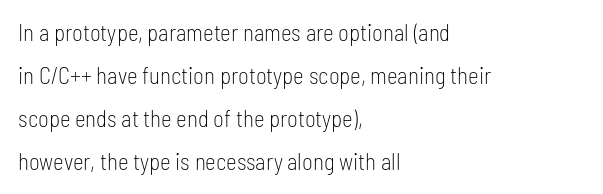
{"italic": "no", "bold": "no", "underline": "no", "align": "left", "line_spacing_ratio": 1.87, "letter_spacing": "normal", "letter_spacing_em": 0.0, "glyph_px": 23}
